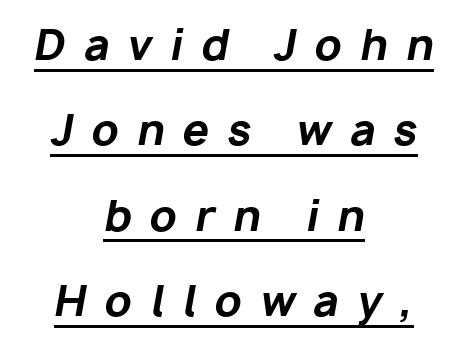
Summary of vertical rhythm: relaxed, with wide interline spacing. Chunky letters — that's bold for sure. You could only call the tracking loose — the letters float apart. This sample is center-justified, so both line endings float freely. The font's italic variant was chosen for this text.
